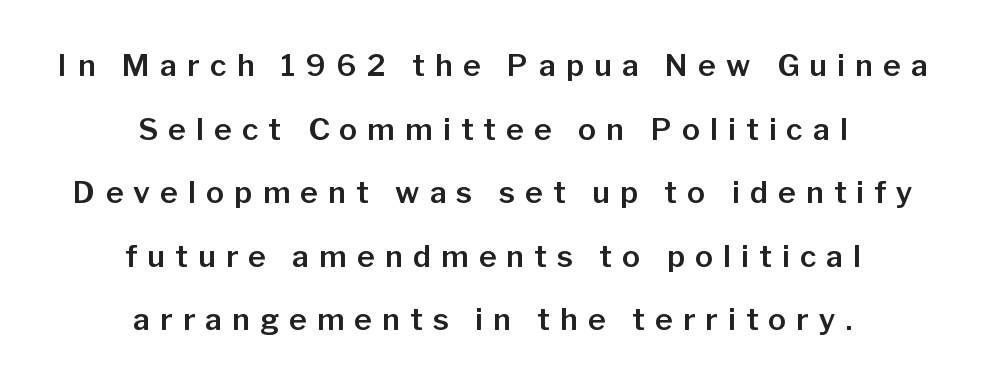
{"serif": "no", "italic": "no", "width": "normal", "stroke_contrast": "low", "x_height": "medium", "monospaced": "no", "underline": "no", "align": "center", "line_spacing": "loose", "line_spacing_ratio": 2.12, "letter_spacing": "wide", "letter_spacing_em": 0.34, "glyph_px": 30}
